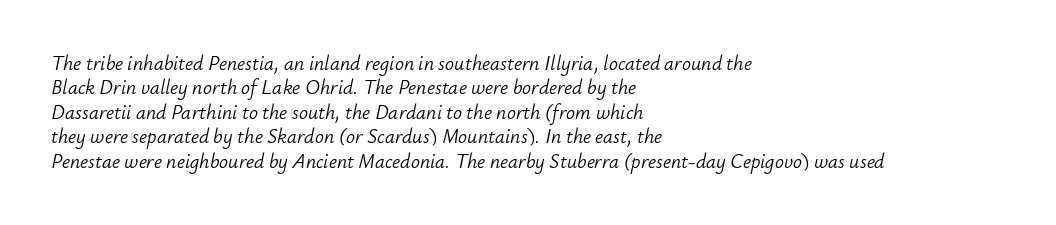
Stroke thickness stays within the range of a standard reading face or lighter. There's an unmistakable incline to the writing here. Spacing between characters is what you'd get straight out of the box. The rag falls on the right side of this text block. Descender tails drop into unmarked territory.
